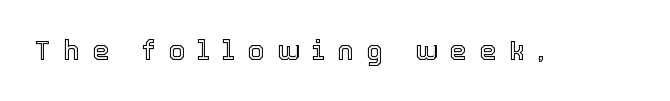
Q: Is the text italic (slanted)? A: No, it is upright.
Q: Is the text underlined? A: No.
Q: Is the spacing between letters normal or unusually wide? A: Unusually wide.
